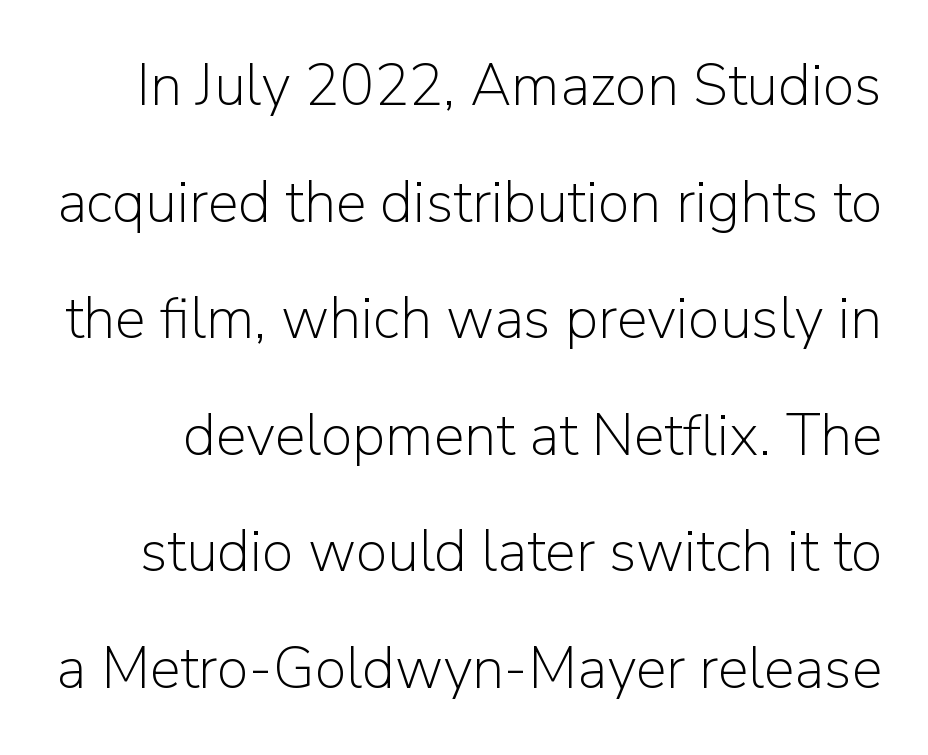
Q: Is the text bold? A: No.
Q: Is the text italic (slanted)? A: No, it is upright.
Q: Is the typeface a serif or a sans-serif typeface? A: Sans-serif.
Q: Is the text underlined? A: No.
Q: Is the spacing between letters normal or unusually wide? A: Normal.
Q: Is the spacing between lines tight, normal or loose? A: Loose.
Q: Width (condensed, normal, or wide)? A: Normal.
Q: Stroke contrast? A: Low.
Q: x-height? A: Medium.
Q: Monospaced? A: No.
